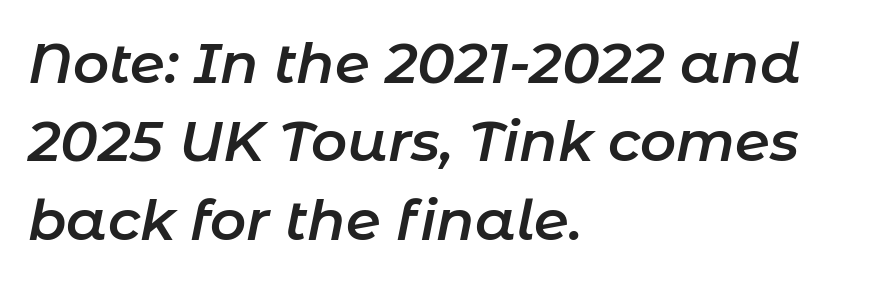
Each new line begins a customary step beneath the previous one. Every letter is mildly thick-stroked: semibold rather than bold. Each letter keeps its own natural width here, so spacing adapts to shape. Looking at the ascenders, they clearly lean. The rendering keeps characters at their native spacing.
